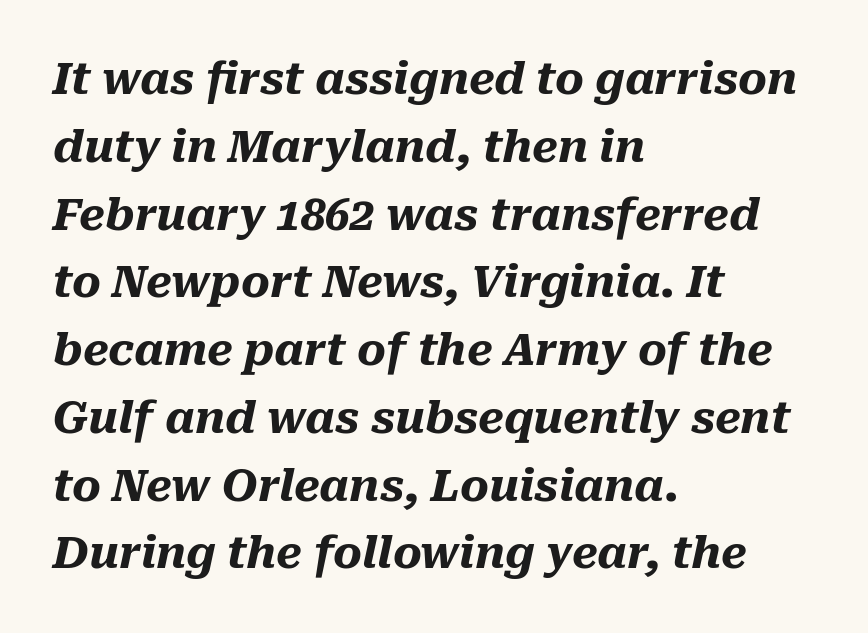
The image shows 44 px heavy type, italic (leaning right); set left-aligned, normal line spacing (1.54x), normal letter spacing, not underlined; medium stroke contrast and a medium x-height.
